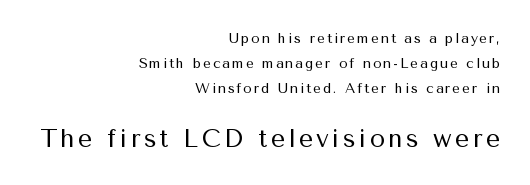
The image shows 25 px text type, upright; set right-aligned, line spacing 1.77x, not underlined; the second (bottom) block is 1.79x larger.
